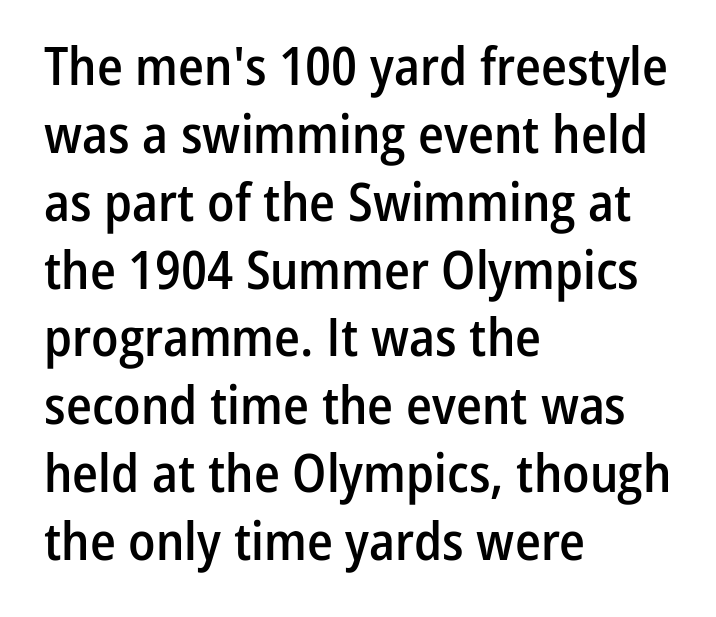
The image shows 53 px semibold, condensed sans-serif type, upright; set left-aligned, normal line spacing (1.28x), normal letter spacing, not underlined; low stroke contrast and a medium x-height.
